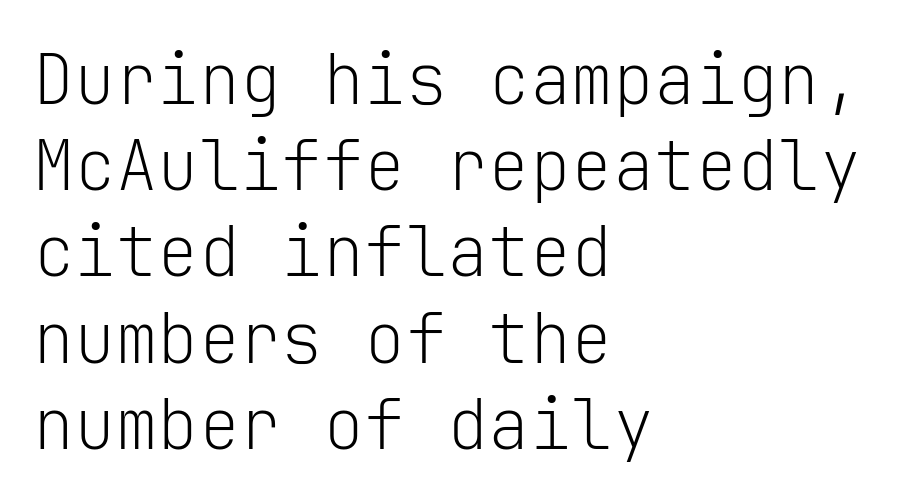
{"serif": "no", "italic": "no", "bold": "no", "weight": "light", "width": "normal", "stroke_contrast": "low", "x_height": "medium", "monospaced": "yes", "underline": "no", "align": "left", "line_spacing": "normal", "line_spacing_ratio": 1.25, "letter_spacing": "normal", "letter_spacing_em": 0.0, "glyph_px": 69}
